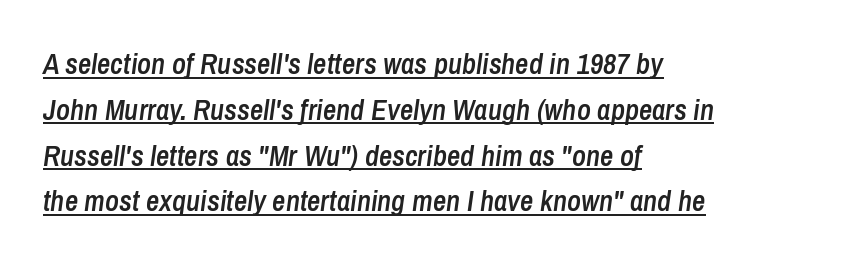
Q: Is the text bold? A: Semi-bold.
Q: Is the text italic (slanted)? A: Yes, it leans right by about 8 degrees.
Q: Is the text underlined? A: Yes.
Q: How is the paragraph aligned? A: Left-aligned.
Q: Is the spacing between letters normal or unusually wide? A: Normal.
Q: Is the spacing between lines tight, normal or loose? A: Normal.
Q: Width (condensed, normal, or wide)? A: Condensed.
Q: Stroke contrast? A: Low.
Q: x-height? A: Medium.
Q: Monospaced? A: No.
